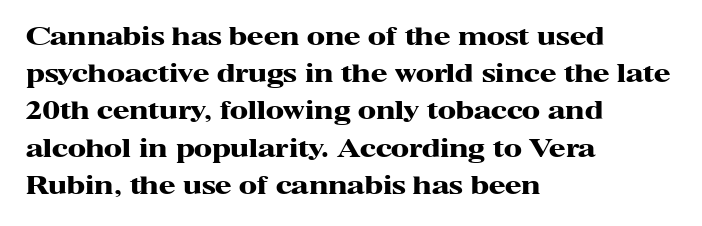
Q: Is the text bold? A: Yes.
Q: Is the text italic (slanted)? A: No, it is upright.
Q: Is the text underlined? A: No.
Q: How is the paragraph aligned? A: Left-aligned.
Q: Is the spacing between letters normal or unusually wide? A: Normal.
Q: Is the spacing between lines tight, normal or loose? A: Normal.
